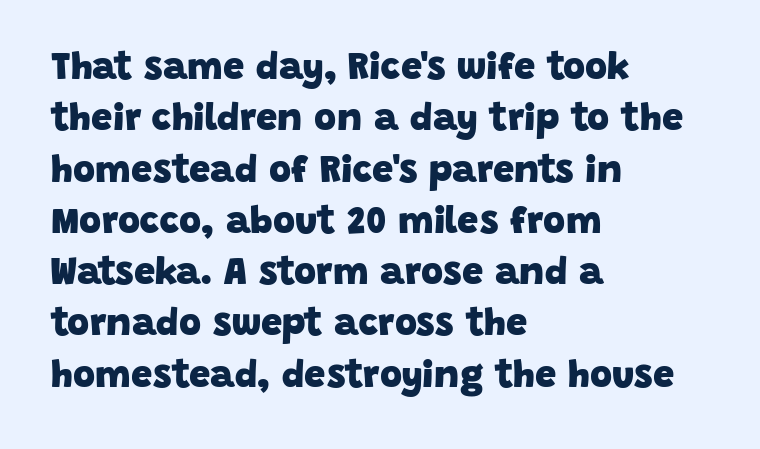
Visually the block forms a straight wall on the left and a jagged coastline on the right. The string is rendered with underlining switched off. Students, observe: this is what conventionally led text looks like. Nothing unusual about the tracking: characters are spaced as the font intends.
